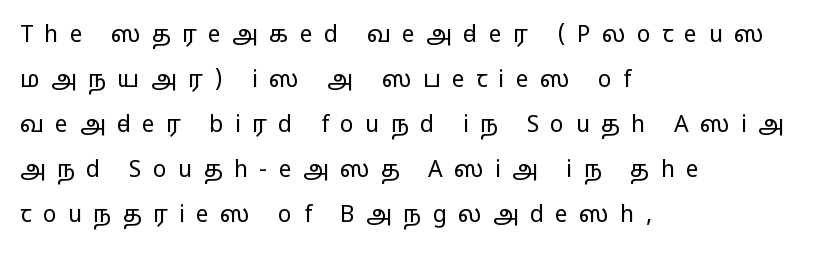
{"italic": "no", "bold": "no", "underline": "no", "align": "left", "line_spacing": "loose", "line_spacing_ratio": 1.96, "letter_spacing": "wide", "letter_spacing_em": 0.49, "glyph_px": 23}
